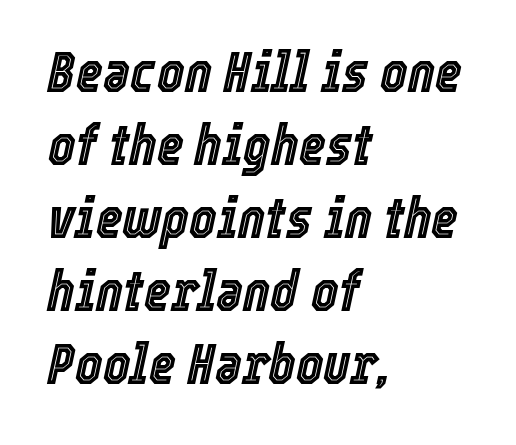
These lines are rendered in a variable-pitch font. Compared with typical paragraphs, the rows here are spaced about the same. Is the type slanted? Yes — the strokes lean at a clear angle. Unmarked baselines from the first word to the last. In CSS terms this would be text-align: left. Nobody touched the tracking dial on this one.
